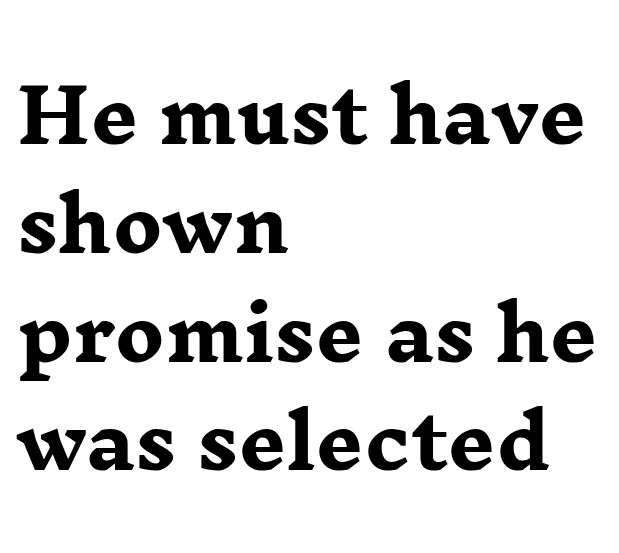
The image shows 74 px heavy, wide serif type, upright; set left-aligned, normal line spacing (1.47x), normal letter spacing, not underlined; low stroke contrast and a medium x-height.
